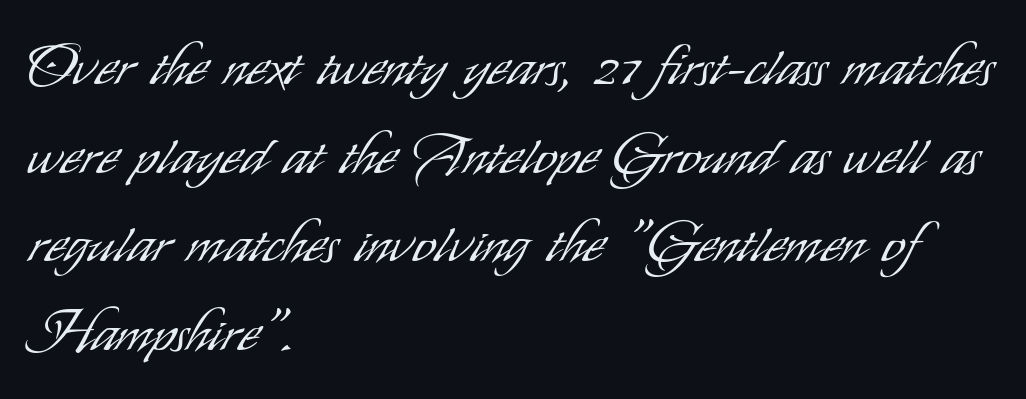
{"serif": "no", "bold": "no", "weight": "light", "width": "condensed", "stroke_contrast": "low", "x_height": "small", "monospaced": "no", "underline": "no", "align": "left", "line_spacing": "normal", "line_spacing_ratio": 1.53, "letter_spacing": "normal", "letter_spacing_em": 0.0, "glyph_px": 58}
